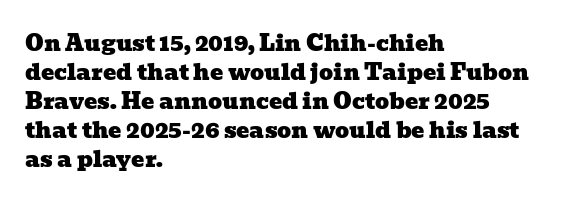
Notice how the passage keeps a crisp vertical edge on the left only. Glance below the letters and you will spot only blank space. Honestly, the letter spacing is just normal — you wouldn't notice it. How would I describe the line gaps? Plain and ordinary.
